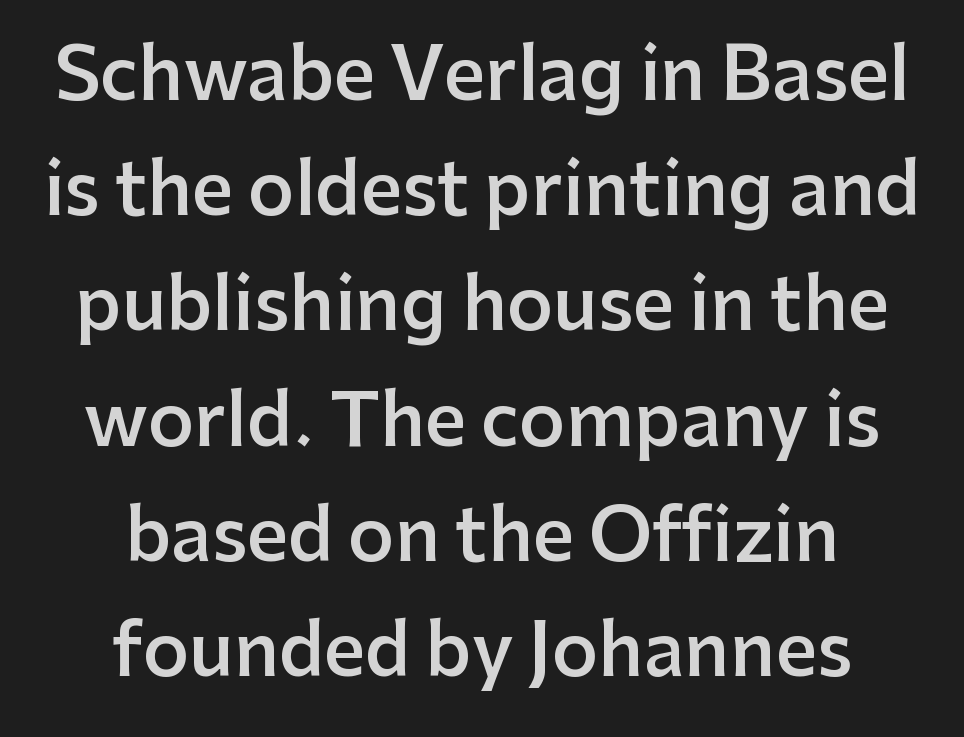
These lines are rendered in a variable-pitch font. Do the letters lean? They stand straight. Each new line begins a customary step beneath the previous one. Clear beneath every line of the passage. Layout note: lines centered. A somewhat darkened texture: the type is semibold rather than bold.
